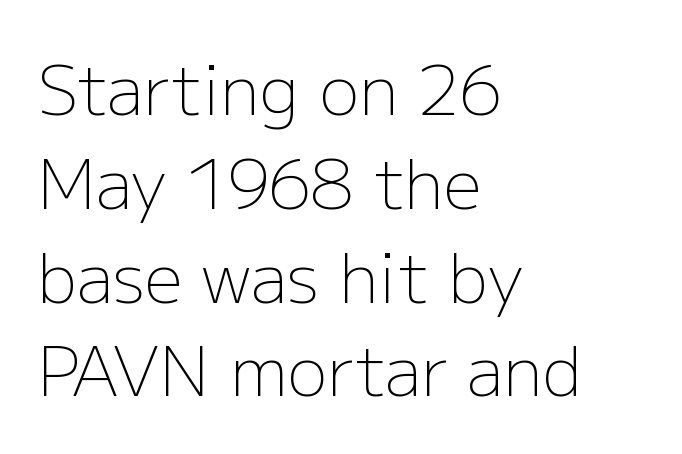
Heaviness? Minimal to ordinary, like unemphasized prose. Looks like regular typesetting: each glyph gets only the width it needs. The space directly below the letters is spotless. Each word holds together tightly as a unit, with standard inter-letter gaps. Look at the bottom of the vertical strokes: they stop flat, with no serifs. Regarding leading, the lines here are spaced in the standard way.
